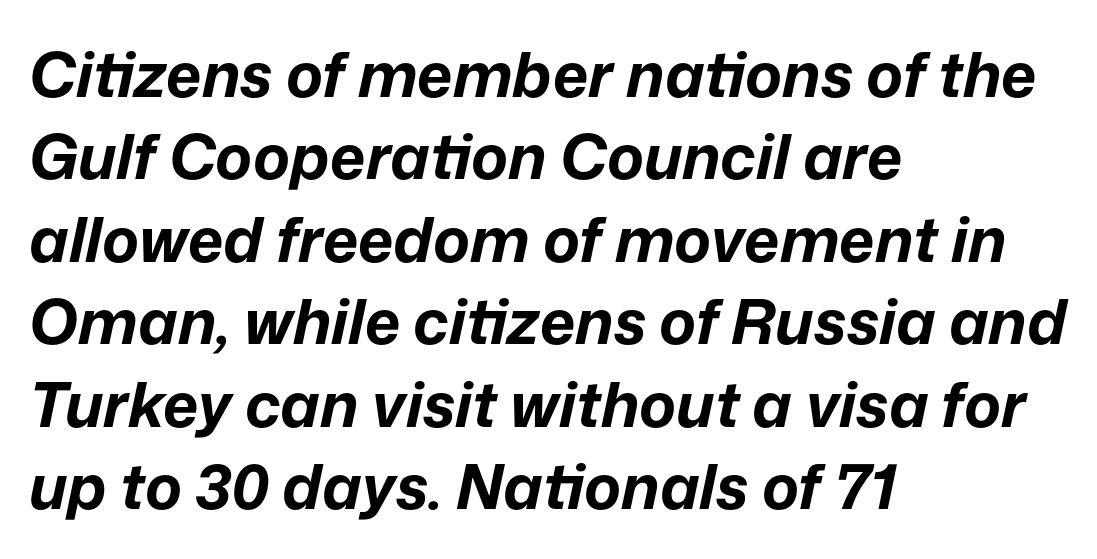
Varying glyph widths throughout — classic text-font behaviour. The rows are spaced the way most documents space them. Words float on clear page, feet unadorned. Is the type bold? Yes — the strokes are clearly thick and heavy.
